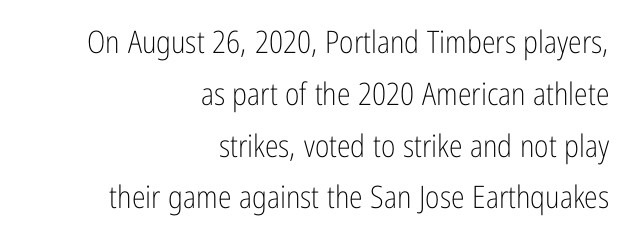
{"serif": "no", "italic": "no", "bold": "no", "weight": "light", "width": "condensed", "stroke_contrast": "low", "x_height": "medium", "monospaced": "no", "underline": "no", "align": "right", "line_spacing": "normal", "line_spacing_ratio": 1.67, "letter_spacing": "normal", "letter_spacing_em": 0.0, "glyph_px": 31}
